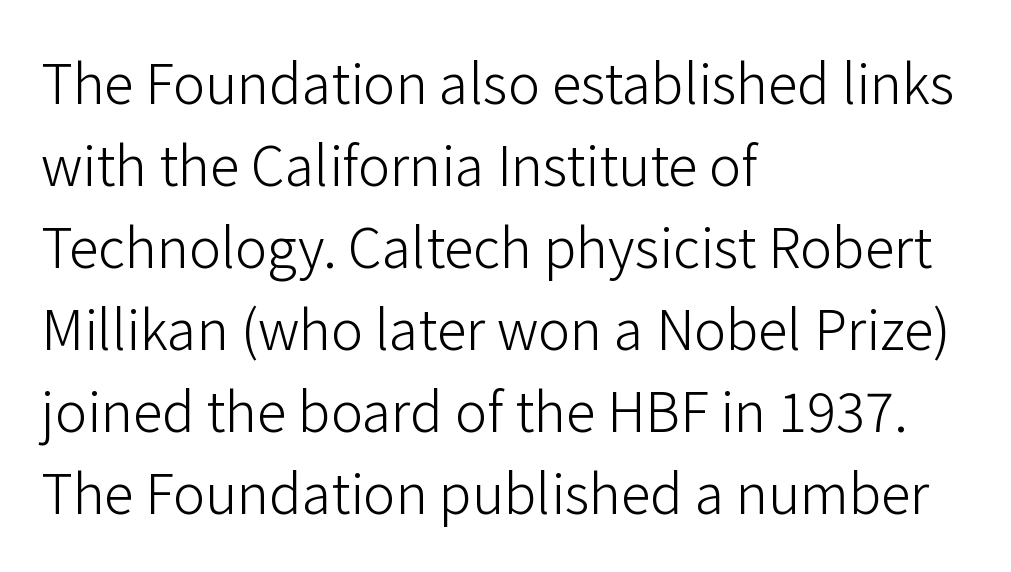
{"serif": "no", "italic": "no", "bold": "no", "weight": "light", "width": "normal", "stroke_contrast": "low", "x_height": "medium", "monospaced": "no", "underline": "no", "align": "left", "line_spacing": "normal", "line_spacing_ratio": 1.52, "letter_spacing": "normal", "letter_spacing_em": 0.0, "glyph_px": 54}
